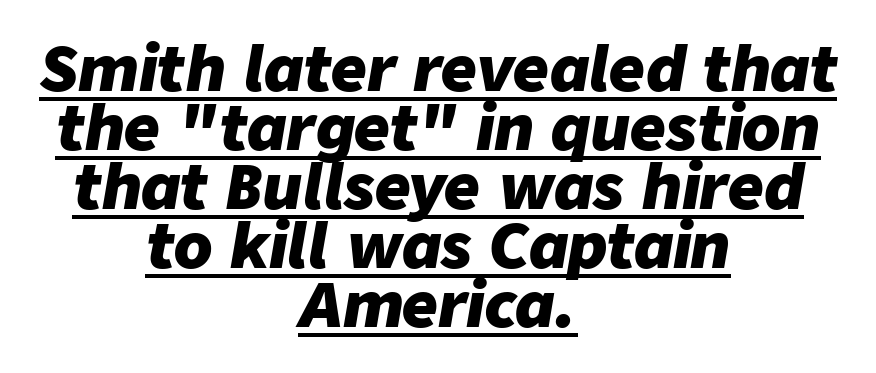
The image shows 62 px heavy type, italic (leaning right); set centered, tight line spacing (0.95x), normal letter spacing, underlined; low stroke contrast and a medium x-height.
